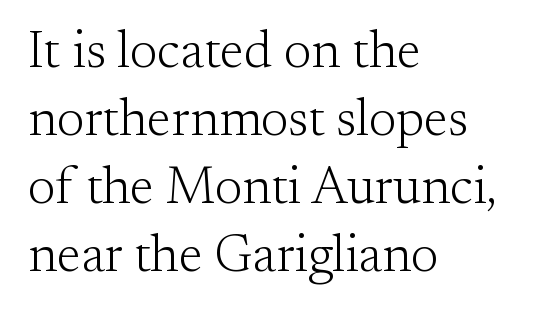
{"serif": "yes", "italic": "no", "bold": "no", "weight": "light", "width": "normal", "stroke_contrast": "medium", "x_height": "small", "monospaced": "no", "underline": "no", "align": "left", "line_spacing": "normal", "line_spacing_ratio": 1.31, "letter_spacing": "normal", "letter_spacing_em": 0.0, "glyph_px": 52}
